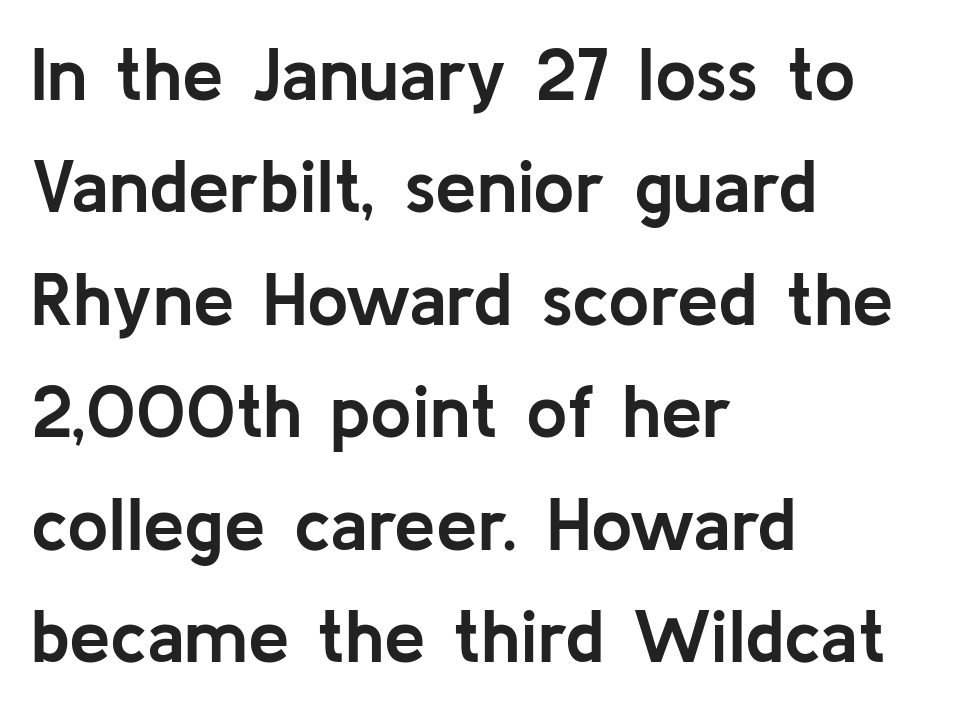
This sample uses a sans-serif face. A full-strength bold gives these letters their thick strokes. The block of text has a typical density, with ordinary space between rows. The passage shown is typed in a proportional face where columns would drift.
